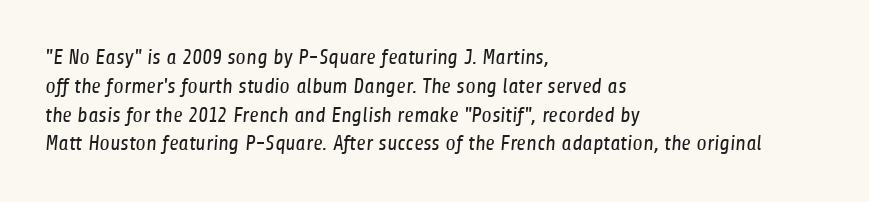
Q: Is the text bold? A: No.
Q: Is the text underlined? A: No.
Q: How is the paragraph aligned? A: Left-aligned.
Q: Is the spacing between letters normal or unusually wide? A: Normal.
Q: Is the spacing between lines tight, normal or loose? A: Normal.
